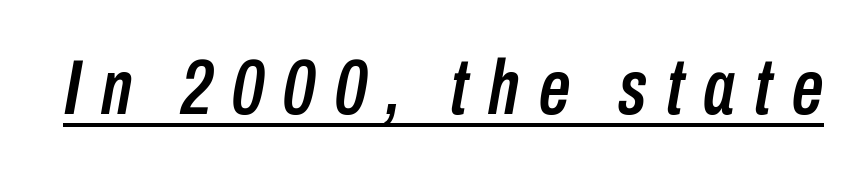
The image shows 78 px condensed type, italic (leaning right); set unusually wide letter spacing (+0.25 em), underlined; low stroke contrast and a medium x-height.
